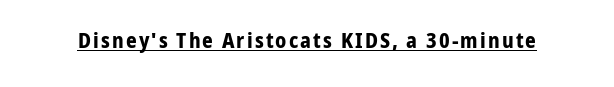
{"italic": "no", "bold": "yes", "underline": "yes", "glyph_px": 21}
